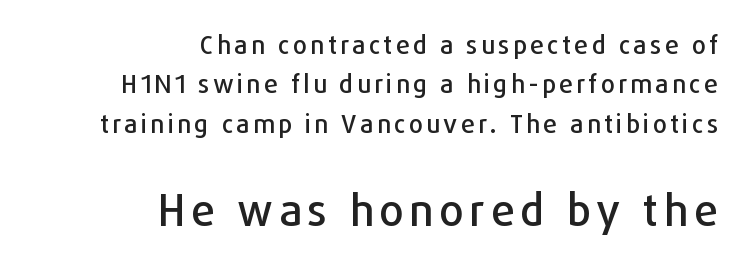
The image shows 43 px sans-serif type, upright; set right-aligned, normal line spacing (1.58x), not underlined; the second (bottom) block is 1.72x larger; low stroke contrast and a medium x-height.
